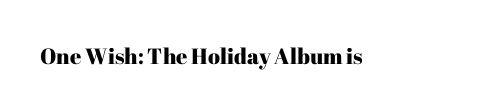
Q: Is the text italic (slanted)? A: No, it is upright.
Q: Is the text underlined? A: No.
Q: Is the spacing between letters normal or unusually wide? A: Normal.
